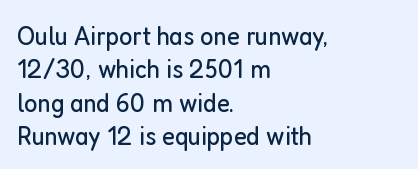
{"serif": "no", "italic": "no", "bold": "no", "weight": "regular", "width": "condensed", "stroke_contrast": "low", "x_height": "medium", "monospaced": "no", "underline": "no", "align": "left", "line_spacing_ratio": 1.19, "letter_spacing": "normal", "letter_spacing_em": 0.0, "glyph_px": 28}
